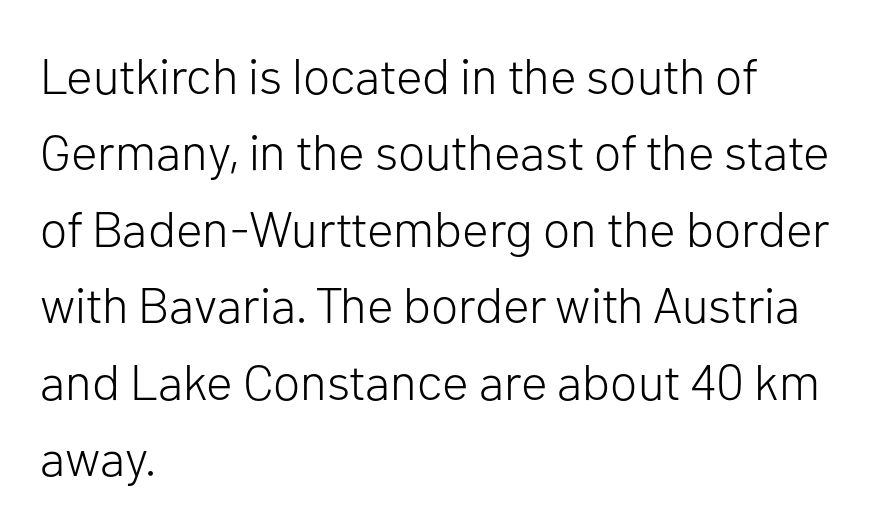
The image shows 50 px light sans-serif type, upright; set left-aligned, normal line spacing (1.53x), normal letter spacing, not underlined; low stroke contrast and a medium x-height.
